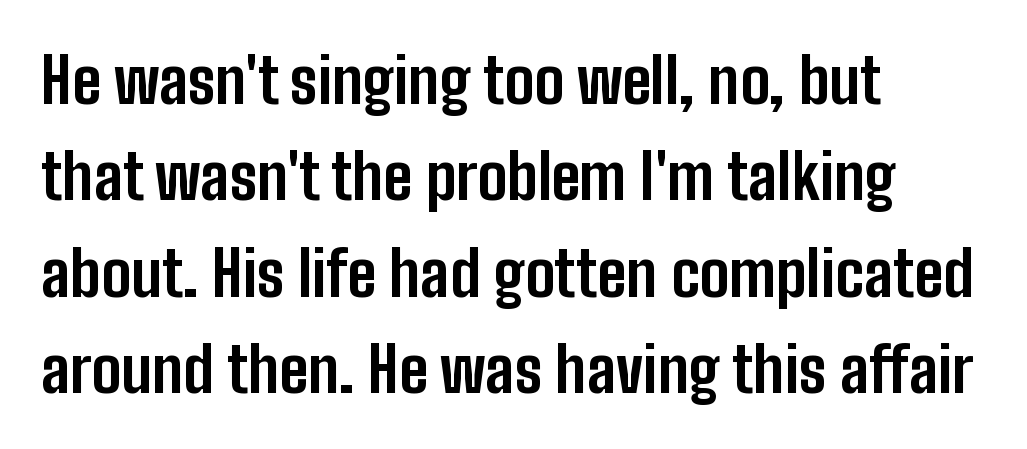
Q: Is the text bold? A: Yes.
Q: Is the text italic (slanted)? A: No, it is upright.
Q: Is the typeface a serif or a sans-serif typeface? A: Sans-serif.
Q: Is the text underlined? A: No.
Q: How is the paragraph aligned? A: Left-aligned.
Q: Is the spacing between letters normal or unusually wide? A: Normal.
Q: Is the spacing between lines tight, normal or loose? A: Normal.
Q: Width (condensed, normal, or wide)? A: Condensed.
Q: Stroke contrast? A: Low.
Q: x-height? A: Medium.
Q: Monospaced? A: No.
